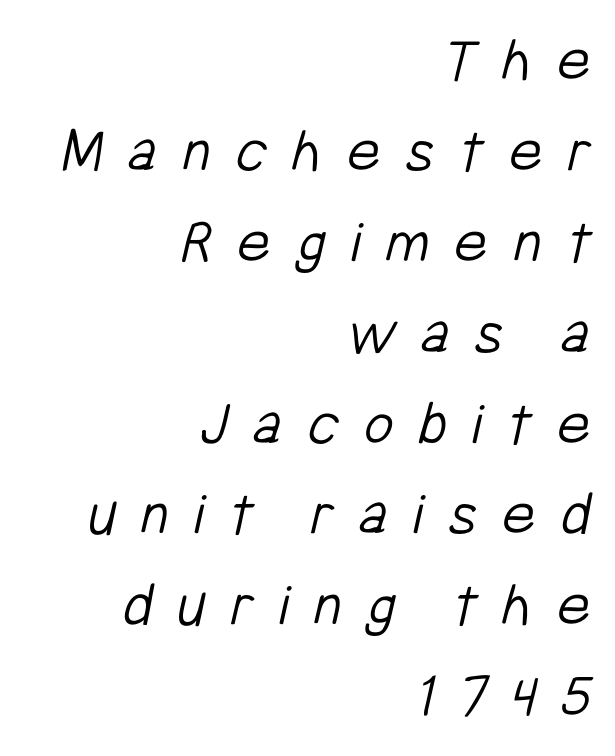
The image shows 64 px light, condensed sans-serif type; set right-aligned, normal line spacing (1.42x), unusually wide letter spacing (+0.39 em), not underlined; low stroke contrast and a medium x-height.
